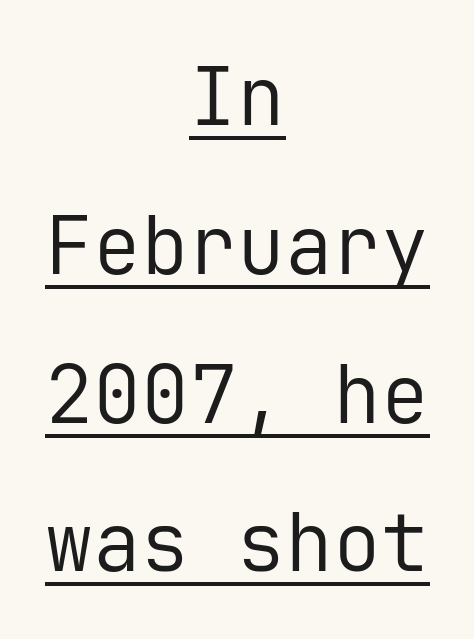
The image shows 80 px regular-weight sans-serif type, upright, monospaced; set centered, line spacing 1.86x, normal letter spacing, underlined; low stroke contrast and a medium x-height.
